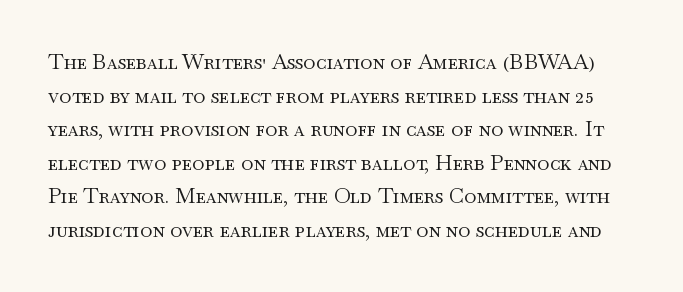
Q: Is the text bold? A: No.
Q: Is the text italic (slanted)? A: No, it is upright.
Q: Is the text underlined? A: No.
Q: Is the spacing between letters normal or unusually wide? A: Normal.
Q: Is the spacing between lines tight, normal or loose? A: Normal.
